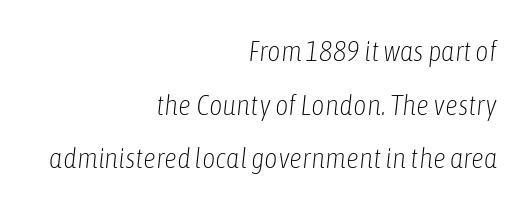
Q: Is the text bold? A: No.
Q: Is the text italic (slanted)? A: Yes, it leans right by about 6 degrees.
Q: Is the text underlined? A: No.
Q: How is the paragraph aligned? A: Right-aligned.
Q: Is the spacing between letters normal or unusually wide? A: Normal.
Q: Width (condensed, normal, or wide)? A: Condensed.
Q: Stroke contrast? A: Low.
Q: x-height? A: Medium.
Q: Monospaced? A: No.
